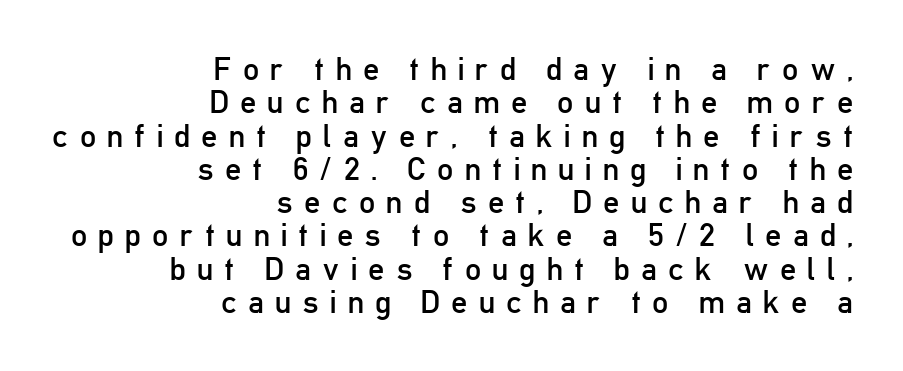
Q: Is the text bold? A: No.
Q: Is the text italic (slanted)? A: No, it is upright.
Q: Is the typeface a serif or a sans-serif typeface? A: Sans-serif.
Q: Is the text underlined? A: No.
Q: How is the paragraph aligned? A: Right-aligned.
Q: Is the spacing between letters normal or unusually wide? A: Unusually wide.
Q: Is the spacing between lines tight, normal or loose? A: Tight.
Q: Width (condensed, normal, or wide)? A: Condensed.
Q: Stroke contrast? A: Low.
Q: x-height? A: Medium.
Q: Monospaced? A: No.
